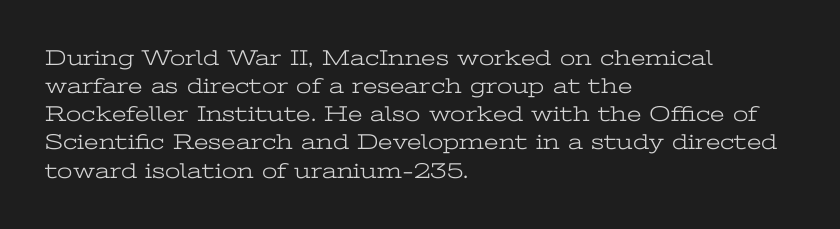
Q: Is the text bold? A: No.
Q: Is the text italic (slanted)? A: No, it is upright.
Q: Is the text underlined? A: No.
Q: How is the paragraph aligned? A: Left-aligned.
Q: Is the spacing between letters normal or unusually wide? A: Normal.
Q: Is the spacing between lines tight, normal or loose? A: Normal.
